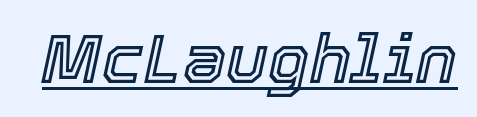
{"italic": "yes", "lean": "right", "slant_degrees": 12, "width": "normal", "x_height": "medium", "monospaced": "no", "underline": "yes", "letter_spacing": "normal", "letter_spacing_em": 0.0, "glyph_px": 69}
